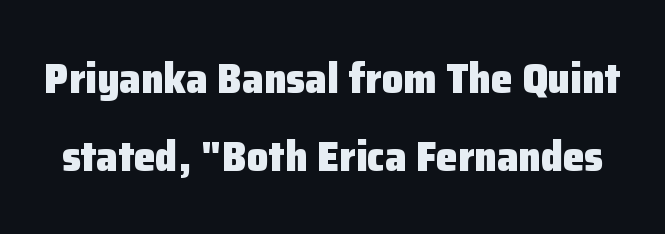
Note the varied advance widths — an 'i' is clearly narrower than an 'm'. The glyphs in this specimen are sans serif. On the weight axis this lands at bold, roughly 700. A bare baseline throughout the passage. This sample uses an upright cut, with every glyph sitting square on the baseline. There is no visible air inserted between adjacent glyphs.
